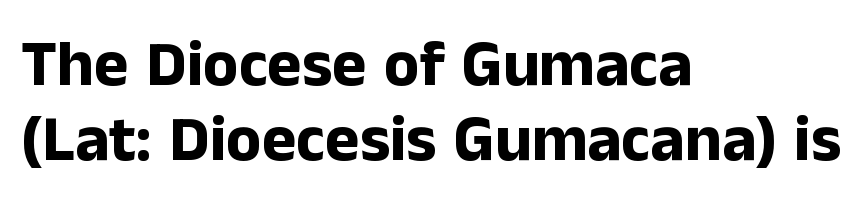
Q: Is the text bold? A: Yes.
Q: Is the text italic (slanted)? A: No, it is upright.
Q: Is the typeface a serif or a sans-serif typeface? A: Sans-serif.
Q: Is the text underlined? A: No.
Q: How is the paragraph aligned? A: Left-aligned.
Q: Is the spacing between letters normal or unusually wide? A: Normal.
Q: Is the spacing between lines tight, normal or loose? A: Tight.
Q: Width (condensed, normal, or wide)? A: Normal.
Q: Stroke contrast? A: Low.
Q: x-height? A: Medium.
Q: Monospaced? A: No.
